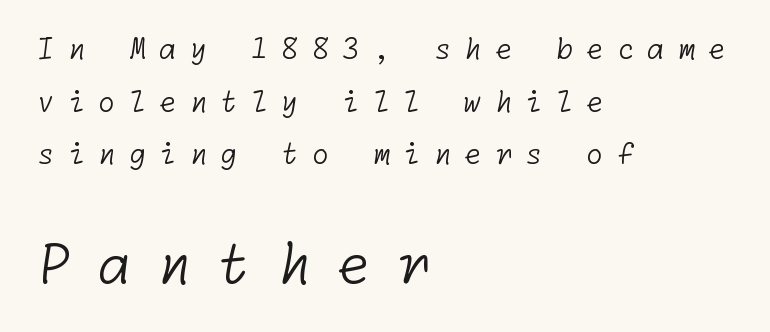
The image shows 55 px light sans-serif type; set left-aligned, line spacing 1.88x, unusually wide letter spacing (+0.47 em), not underlined; the second (bottom) block is 1.96x larger; low stroke contrast and a medium x-height.
